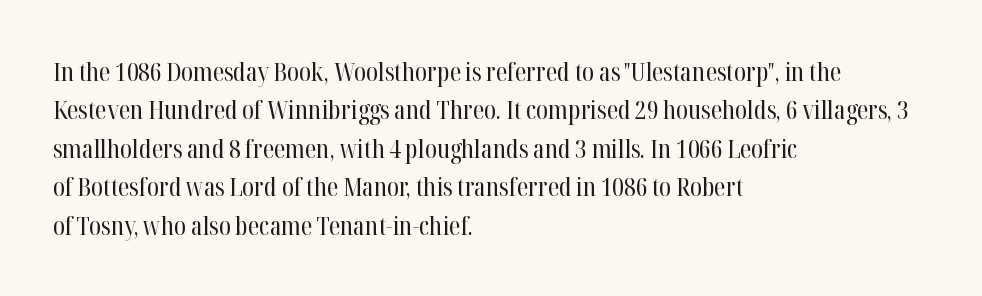
{"italic": "no", "bold": "no", "underline": "no", "align": "left", "line_spacing": "normal", "line_spacing_ratio": 1.48, "letter_spacing": "normal", "letter_spacing_em": 0.0, "glyph_px": 26}
